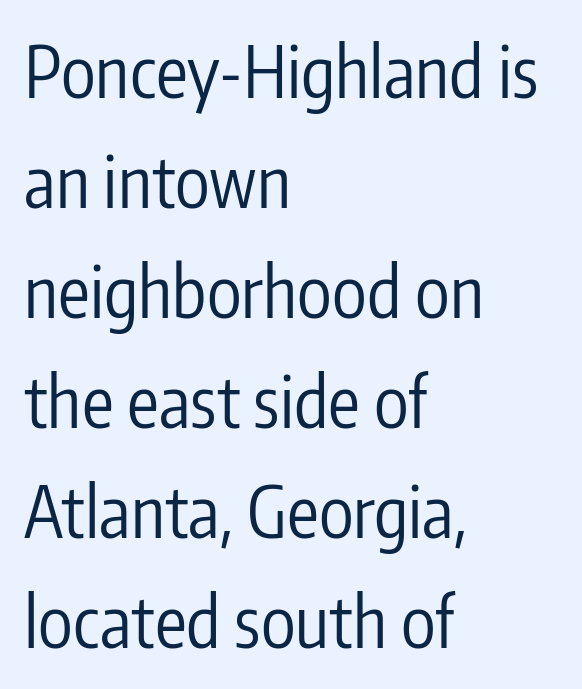
The lettering holds an erect, upright posture throughout. Vertical stems look standard width or narrower in stroke. Clear beneath every line of the passage. The glyphs in this specimen are sans serif. What's the leading like? Ordinary, nothing unusual. Varying glyph widths throughout — classic text-font behaviour.
